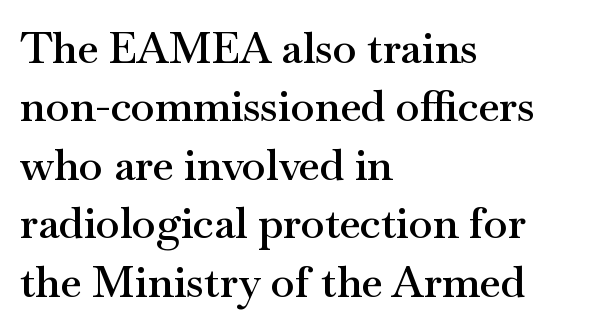
{"serif": "yes", "italic": "no", "bold": "semi", "weight": "semibold", "width": "wide", "stroke_contrast": "medium", "x_height": "small", "monospaced": "no", "underline": "no", "align": "left", "line_spacing": "normal", "line_spacing_ratio": 1.36, "letter_spacing": "normal", "letter_spacing_em": 0.0, "glyph_px": 43}
